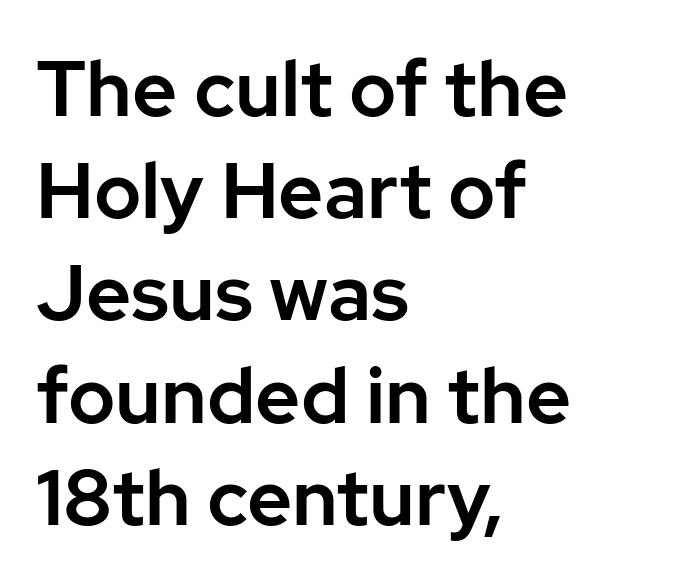
To sum up the face: it is a sans, with no serifs. Upright lettering throughout. Proportional: the letters do not fall into vertical columns. Students, note that the glyphs here touch the page at normal intervals.
